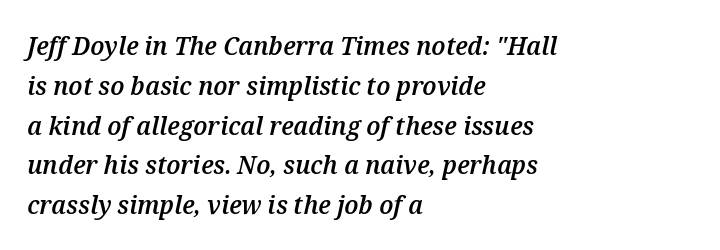
{"italic": "yes", "lean": "right", "slant_degrees": 12, "bold": "semi", "underline": "no", "align": "left", "line_spacing": "normal", "line_spacing_ratio": 1.53, "letter_spacing": "normal", "letter_spacing_em": 0.0, "glyph_px": 26}
